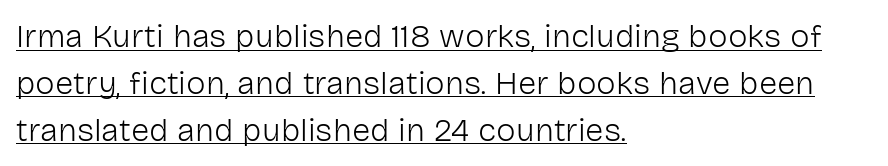
{"serif": "no", "italic": "no", "bold": "no", "weight": "light", "width": "normal", "stroke_contrast": "low", "x_height": "medium", "monospaced": "no", "underline": "yes", "align": "left", "line_spacing": "normal", "line_spacing_ratio": 1.42, "letter_spacing": "normal", "letter_spacing_em": 0.0, "glyph_px": 33}
